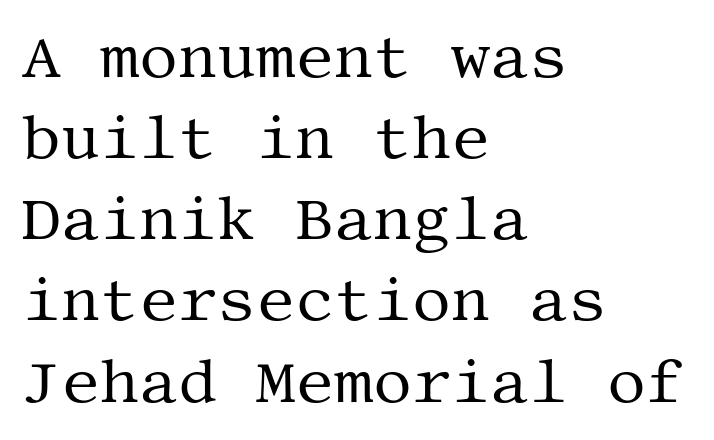
Q: Is the text bold? A: No.
Q: Is the text italic (slanted)? A: No, it is upright.
Q: Is the typeface a serif or a sans-serif typeface? A: Serif.
Q: Is the text underlined? A: No.
Q: How is the paragraph aligned? A: Left-aligned.
Q: Is the spacing between letters normal or unusually wide? A: Normal.
Q: Is the spacing between lines tight, normal or loose? A: Normal.
Q: Width (condensed, normal, or wide)? A: Normal.
Q: Stroke contrast? A: Medium.
Q: x-height? A: Large.
